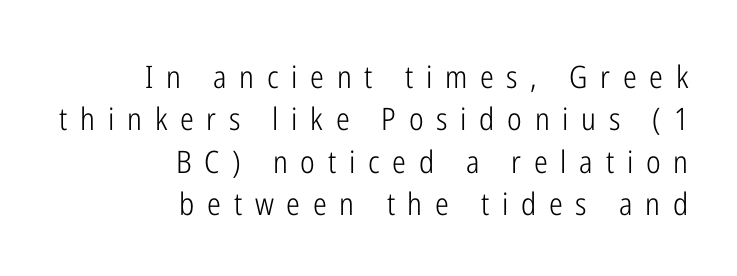
{"serif": "no", "italic": "no", "bold": "no", "weight": "light", "width": "condensed", "stroke_contrast": "low", "x_height": "medium", "monospaced": "no", "underline": "no", "align": "right", "line_spacing": "normal", "line_spacing_ratio": 1.37, "letter_spacing": "wide", "letter_spacing_em": 0.41, "glyph_px": 31}
